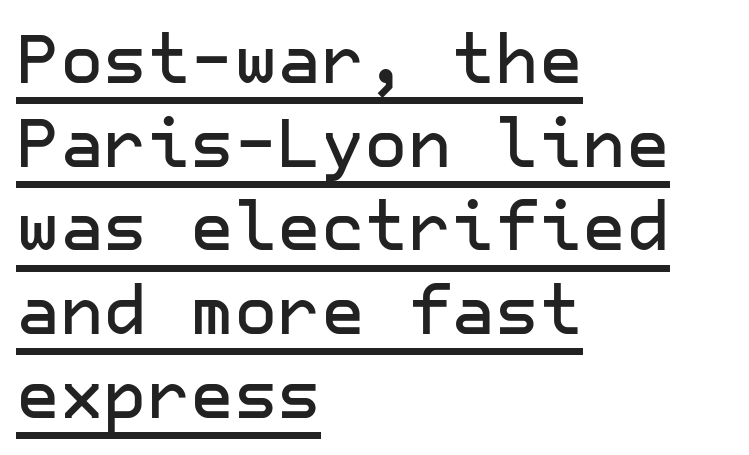
{"serif": "no", "italic": "no", "width": "normal", "stroke_contrast": "low", "x_height": "medium", "underline": "yes", "align": "left", "line_spacing": "normal", "line_spacing_ratio": 1.25, "letter_spacing": "normal", "letter_spacing_em": 0.0, "glyph_px": 67}
